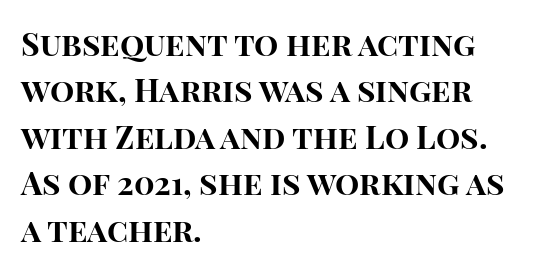
{"serif": "no", "italic": "no", "bold": "yes", "weight": "bold", "width": "normal", "stroke_contrast": "high", "x_height": "large", "monospaced": "no", "underline": "no", "align": "left", "line_spacing": "normal", "line_spacing_ratio": 1.45, "letter_spacing": "normal", "letter_spacing_em": 0.0, "glyph_px": 32}
